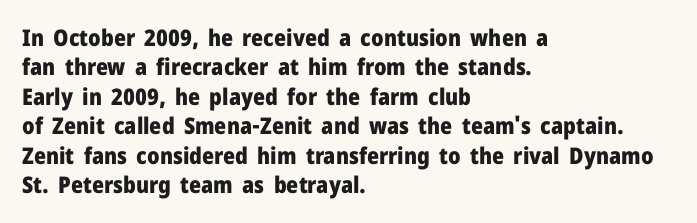
{"italic": "no", "bold": "yes", "underline": "no", "align": "left", "line_spacing": "normal", "line_spacing_ratio": 1.28, "letter_spacing": "normal", "letter_spacing_em": 0.0, "glyph_px": 23}
